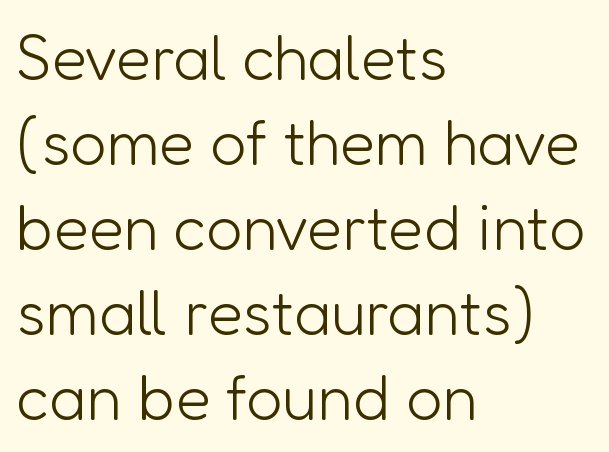
Q: Is the text bold? A: No.
Q: Is the text italic (slanted)? A: No, it is upright.
Q: Is the typeface a serif or a sans-serif typeface? A: Sans-serif.
Q: Is the text underlined? A: No.
Q: How is the paragraph aligned? A: Left-aligned.
Q: Is the spacing between letters normal or unusually wide? A: Normal.
Q: Is the spacing between lines tight, normal or loose? A: Normal.
Q: Width (condensed, normal, or wide)? A: Normal.
Q: Stroke contrast? A: Low.
Q: x-height? A: Medium.
Q: Monospaced? A: No.
